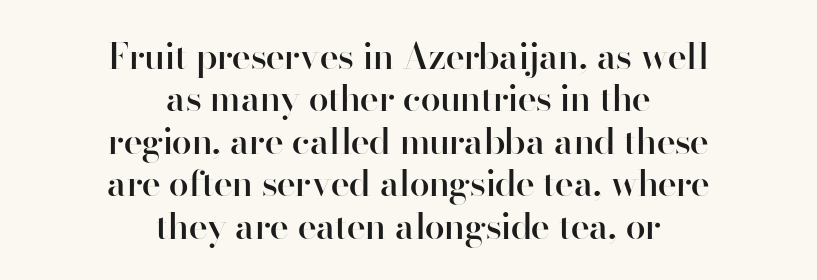
The string is rendered with underlining switched off. This is roman type, the default non-slanted kind. The letters advance in unequal steps, a hallmark of proportional type. Inter-character spacing is left at the font's built-in metrics. The typeface chosen for these lines omits serifs.
